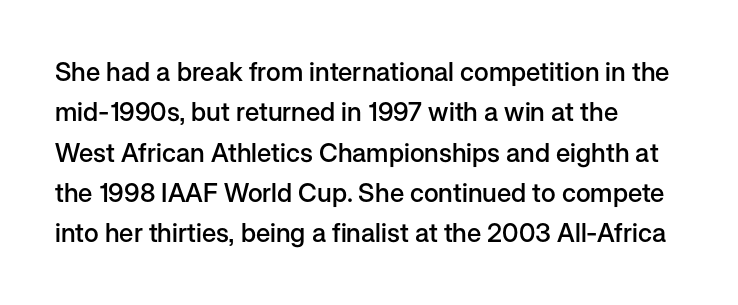
Q: Is the text bold? A: Semi-bold.
Q: Is the text italic (slanted)? A: No, it is upright.
Q: Is the text underlined? A: No.
Q: How is the paragraph aligned? A: Left-aligned.
Q: Is the spacing between letters normal or unusually wide? A: Normal.
Q: Is the spacing between lines tight, normal or loose? A: Normal.
